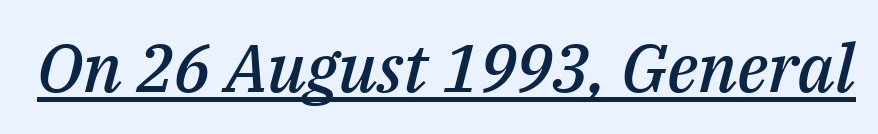
The image shows 67 px semibold type, italic (leaning right); set normal letter spacing, underlined; medium stroke contrast and a medium x-height.
